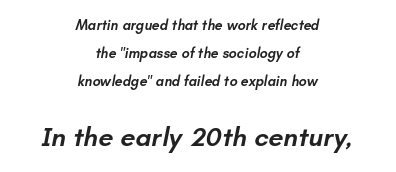
The image shows 27 px text type; set centered, loose line spacing (2.0x), normal letter spacing, not underlined; the second (bottom) block is 1.93x larger.
